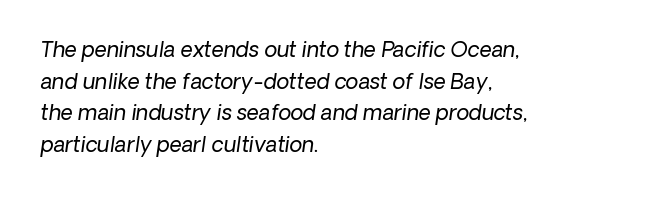
Q: Is the text bold? A: No.
Q: Is the text underlined? A: No.
Q: How is the paragraph aligned? A: Left-aligned.
Q: Is the spacing between letters normal or unusually wide? A: Normal.
Q: Is the spacing between lines tight, normal or loose? A: Normal.
